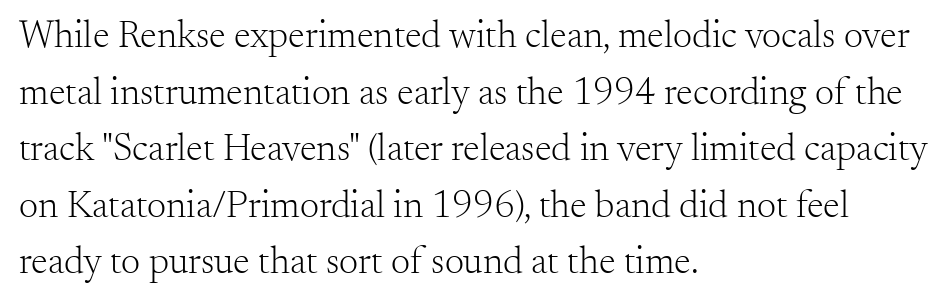
Q: Is the text bold? A: No.
Q: Is the text italic (slanted)? A: No, it is upright.
Q: Is the typeface a serif or a sans-serif typeface? A: Serif.
Q: Is the text underlined? A: No.
Q: How is the paragraph aligned? A: Left-aligned.
Q: Is the spacing between letters normal or unusually wide? A: Normal.
Q: Is the spacing between lines tight, normal or loose? A: Normal.
Q: Width (condensed, normal, or wide)? A: Normal.
Q: Stroke contrast? A: Medium.
Q: x-height? A: Small.
Q: Monospaced? A: No.
